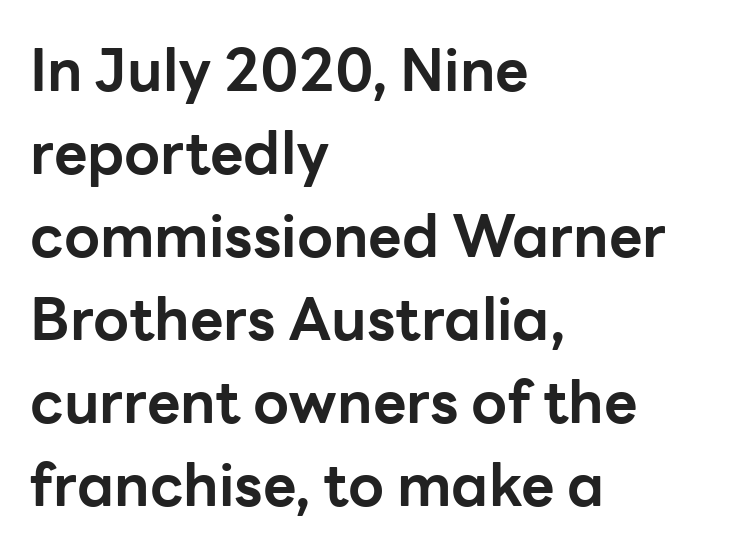
The image shows 58 px bold sans-serif type, upright; set left-aligned, normal line spacing (1.43x), normal letter spacing, not underlined; low stroke contrast and a medium x-height.
